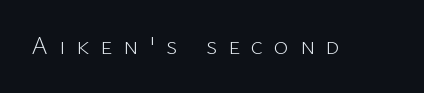
Spacing between characters has been opened up far beyond the box default. Check the space under the baseline: it is left empty. The axis of the letterforms is exactly vertical. The typesetting does not lean heavy: it is not bold.
